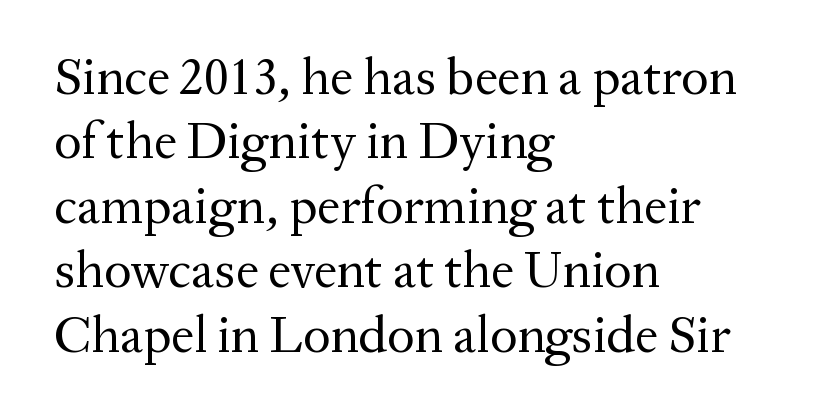
Q: Is the text bold? A: No.
Q: Is the text italic (slanted)? A: No, it is upright.
Q: Is the typeface a serif or a sans-serif typeface? A: Serif.
Q: Is the text underlined? A: No.
Q: How is the paragraph aligned? A: Left-aligned.
Q: Is the spacing between letters normal or unusually wide? A: Normal.
Q: Width (condensed, normal, or wide)? A: Normal.
Q: Stroke contrast? A: Medium.
Q: x-height? A: Medium.
Q: Monospaced? A: No.
